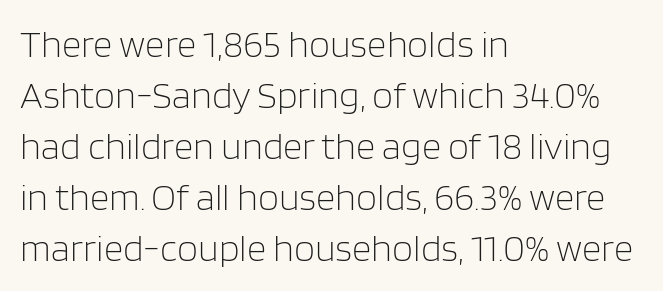
The image shows 38 px light sans-serif type, upright; set left-aligned, normal line spacing (1.34x), normal letter spacing, not underlined; low stroke contrast and a large x-height.
